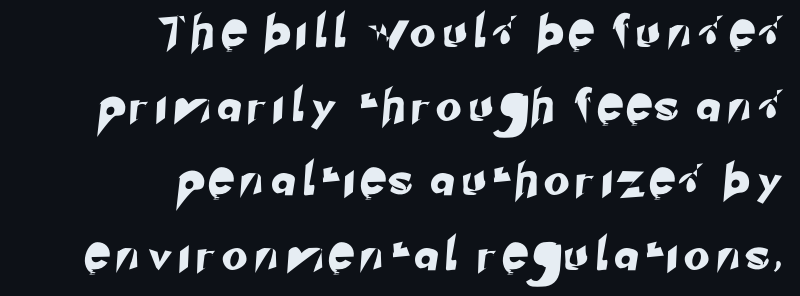
Q: Is the typeface a serif or a sans-serif typeface? A: Sans-serif.
Q: Is the text underlined? A: No.
Q: How is the paragraph aligned? A: Right-aligned.
Q: Is the spacing between letters normal or unusually wide? A: Unusually wide.
Q: Is the spacing between lines tight, normal or loose? A: Loose.
Q: Width (condensed, normal, or wide)? A: Normal.
Q: Stroke contrast? A: Low.
Q: x-height? A: Small.
Q: Monospaced? A: No.
